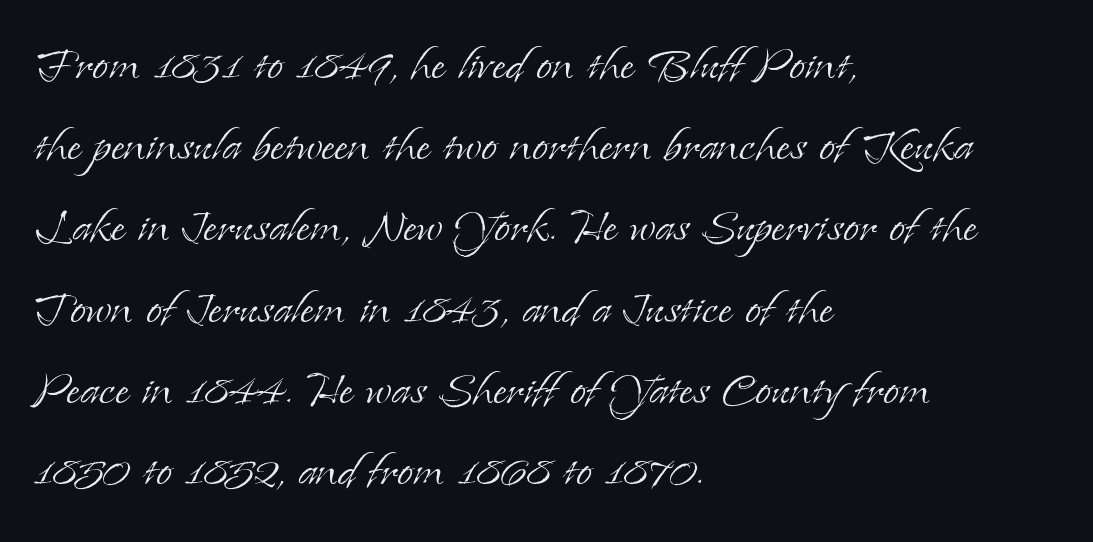
{"serif": "yes", "bold": "no", "weight": "light", "width": "normal", "stroke_contrast": "low", "x_height": "small", "monospaced": "no", "underline": "no", "align": "left", "line_spacing": "normal", "line_spacing_ratio": 1.4, "letter_spacing": "normal", "letter_spacing_em": 0.0, "glyph_px": 58}
